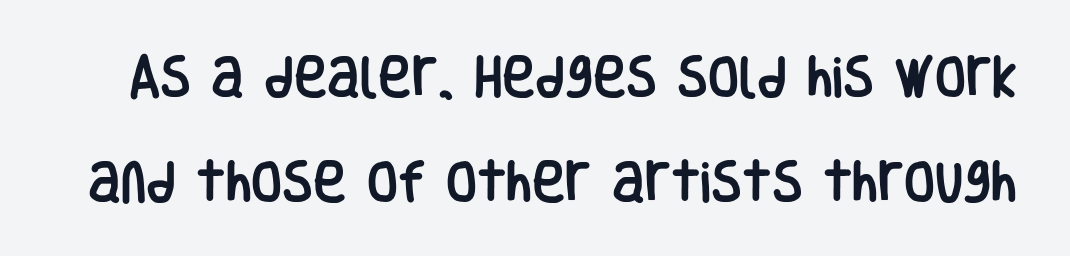
Q: Is the text italic (slanted)? A: No, it is upright.
Q: Is the typeface a serif or a sans-serif typeface? A: Sans-serif.
Q: Is the text underlined? A: No.
Q: Is the spacing between letters normal or unusually wide? A: Normal.
Q: Is the spacing between lines tight, normal or loose? A: Loose.
Q: Width (condensed, normal, or wide)? A: Condensed.
Q: Stroke contrast? A: Low.
Q: x-height? A: Large.
Q: Monospaced? A: No.
